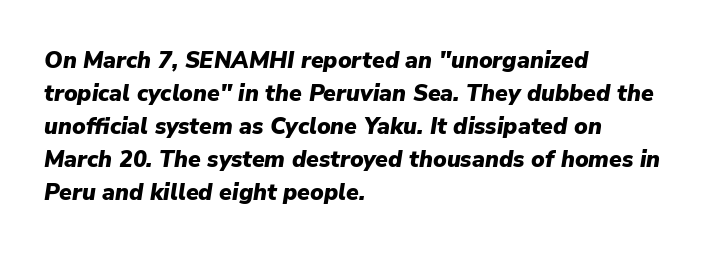
Q: Is the text bold? A: Yes.
Q: Is the text italic (slanted)? A: Yes, it leans right by about 9 degrees.
Q: Is the text underlined? A: No.
Q: How is the paragraph aligned? A: Left-aligned.
Q: Is the spacing between letters normal or unusually wide? A: Normal.
Q: Is the spacing between lines tight, normal or loose? A: Normal.
